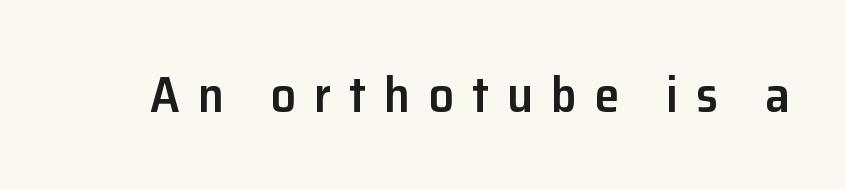
Words float on clear page, feet unadorned. Unlike italic type, these characters show no tilt at all. These lines have a slow, spaced-out rhythm from letter to letter. Is this a sans? Yes — the strokes have no serifs. I'd describe the lettering as semibold — firm but not a full bold.
